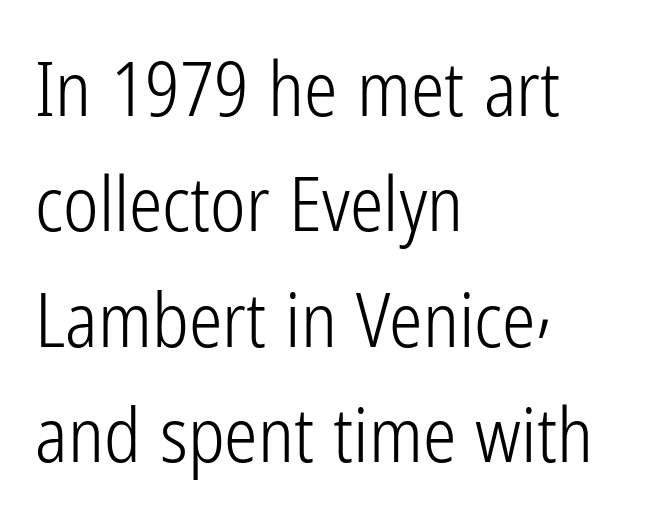
The leading is moderate, giving the passage an even texture. Rendered with straight, roman letterforms. Nothing sits at the stroke ends, so this counts as sans-serif. Observe the ordinary spacing: letters are neighbours, not strangers. This sample has the flowing, uneven cadence of proportional lettering.
